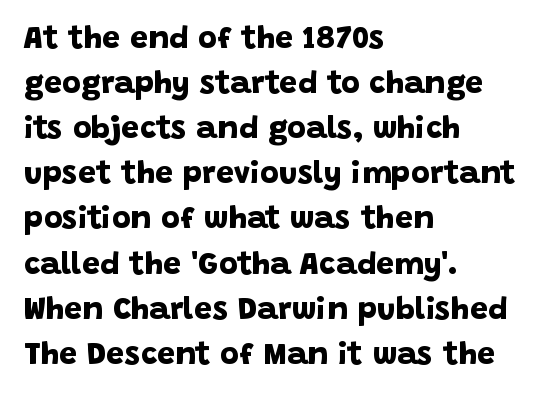
The image shows 32 px bold sans-serif type; set left-aligned, normal line spacing (1.41x), normal letter spacing, not underlined; low stroke contrast and a large x-height.
